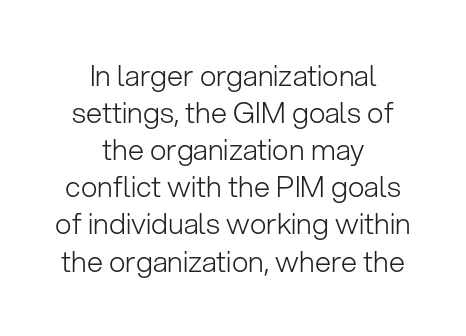
Q: Is the text bold? A: No.
Q: Is the text italic (slanted)? A: No, it is upright.
Q: Is the typeface a serif or a sans-serif typeface? A: Sans-serif.
Q: Is the text underlined? A: No.
Q: How is the paragraph aligned? A: Centered.
Q: Is the spacing between letters normal or unusually wide? A: Normal.
Q: Is the spacing between lines tight, normal or loose? A: Normal.
Q: Width (condensed, normal, or wide)? A: Normal.
Q: Stroke contrast? A: Low.
Q: x-height? A: Medium.
Q: Monospaced? A: No.
